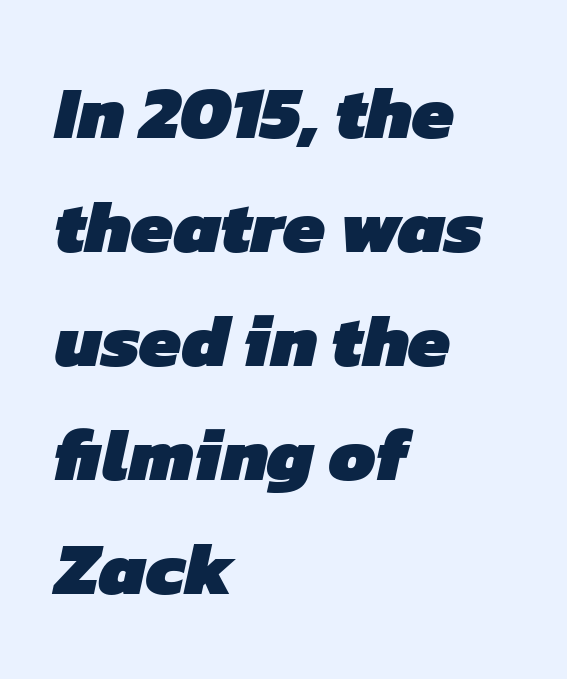
Q: Is the text bold? A: Yes.
Q: Is the typeface a serif or a sans-serif typeface? A: Sans-serif.
Q: Is the text underlined? A: No.
Q: How is the paragraph aligned? A: Left-aligned.
Q: Is the spacing between letters normal or unusually wide? A: Normal.
Q: Is the spacing between lines tight, normal or loose? A: Normal.
Q: Width (condensed, normal, or wide)? A: Normal.
Q: Stroke contrast? A: Low.
Q: x-height? A: Medium.
Q: Monospaced? A: No.
